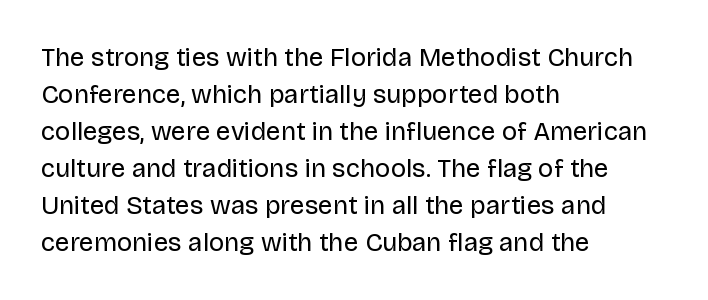
The image shows 26 px text type, upright; set left-aligned, normal line spacing (1.42x), normal letter spacing, not underlined.
